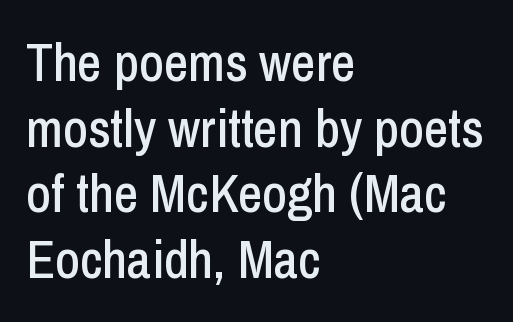
Q: Is the text italic (slanted)? A: No, it is upright.
Q: Is the typeface a serif or a sans-serif typeface? A: Sans-serif.
Q: Is the text underlined? A: No.
Q: How is the paragraph aligned? A: Left-aligned.
Q: Is the spacing between letters normal or unusually wide? A: Normal.
Q: Width (condensed, normal, or wide)? A: Condensed.
Q: Stroke contrast? A: Low.
Q: x-height? A: Medium.
Q: Monospaced? A: No.
